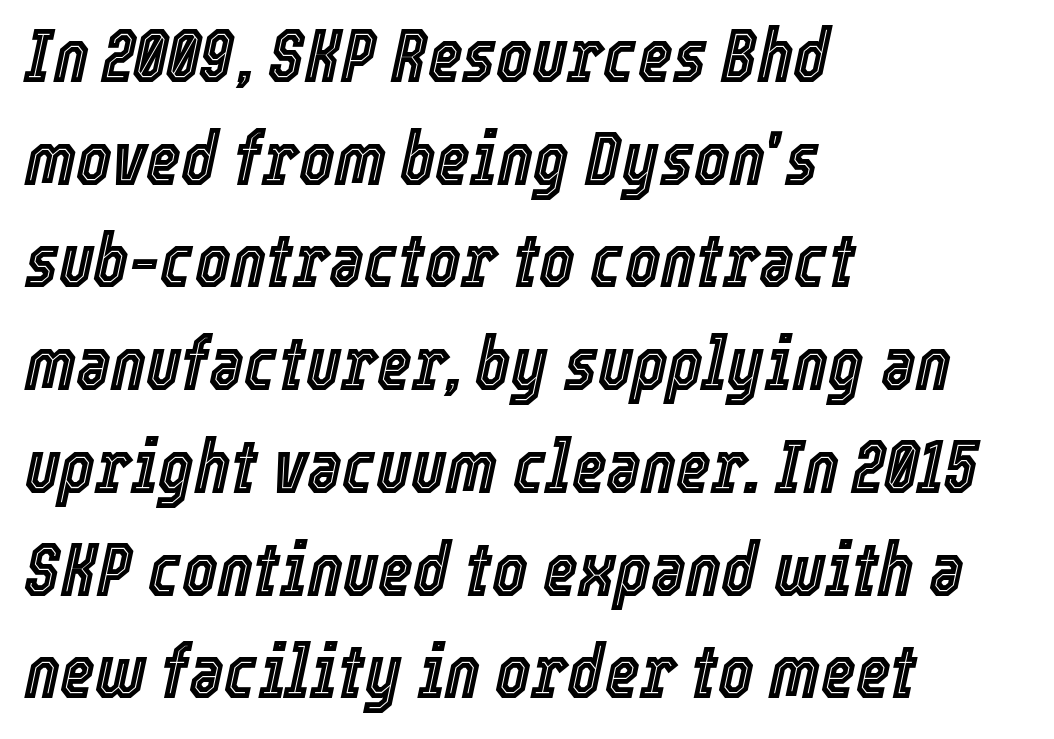
The image shows 75 px condensed type, italic (leaning right); set left-aligned, normal line spacing (1.37x), normal letter spacing, not underlined; a medium x-height.
